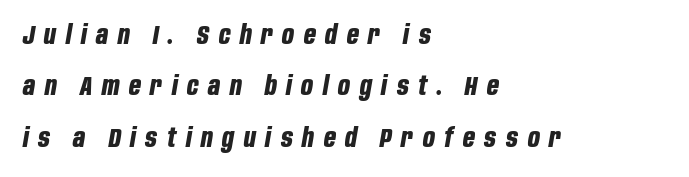
Q: Is the text bold? A: Yes.
Q: Is the text italic (slanted)? A: Yes, it leans right by about 10 degrees.
Q: Is the text underlined? A: No.
Q: How is the paragraph aligned? A: Left-aligned.
Q: Is the spacing between letters normal or unusually wide? A: Unusually wide.
Q: Is the spacing between lines tight, normal or loose? A: Loose.
